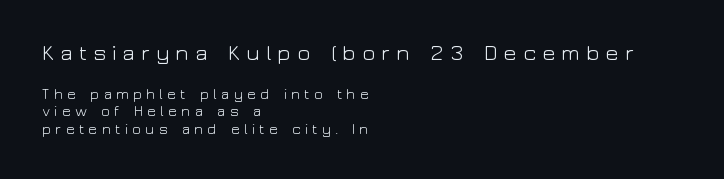
{"italic": "no", "bold": "no", "underline": "no", "align": "left", "line_spacing_ratio": 1.18, "letter_spacing": "wide", "letter_spacing_em": 0.26, "larger_block": "first", "size_ratio": 1.47, "glyph_px": 22}
